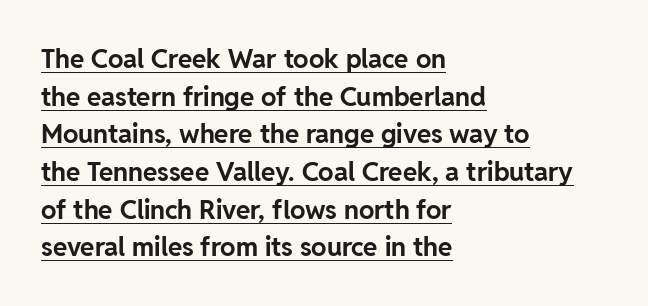
Q: Is the text bold? A: Yes.
Q: Is the text italic (slanted)? A: No, it is upright.
Q: Is the text underlined? A: Yes.
Q: How is the paragraph aligned? A: Left-aligned.
Q: Is the spacing between letters normal or unusually wide? A: Normal.
Q: Is the spacing between lines tight, normal or loose? A: Normal.
